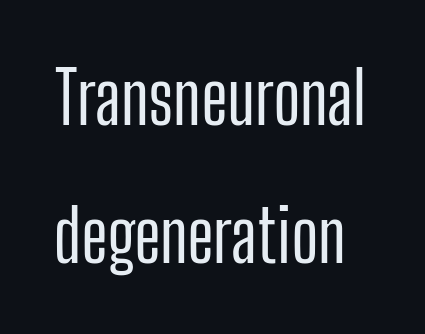
{"serif": "no", "italic": "no", "width": "condensed", "stroke_contrast": "low", "x_height": "medium", "monospaced": "no", "underline": "no", "line_spacing": "loose", "line_spacing_ratio": 1.92, "letter_spacing": "normal", "letter_spacing_em": 0.0, "glyph_px": 72}
